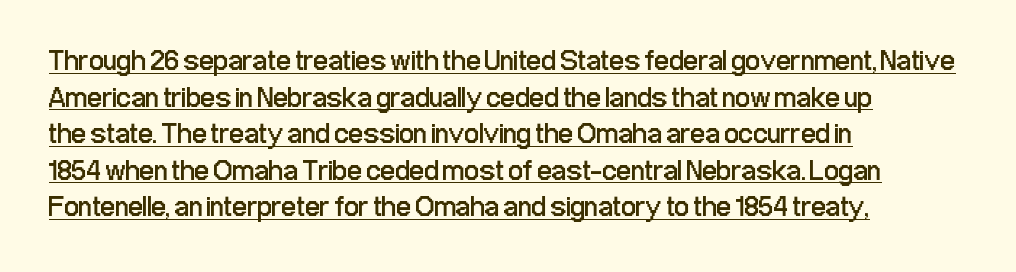
Q: Is the text bold? A: No.
Q: Is the text italic (slanted)? A: No, it is upright.
Q: Is the typeface a serif or a sans-serif typeface? A: Sans-serif.
Q: Is the text underlined? A: Yes.
Q: How is the paragraph aligned? A: Left-aligned.
Q: Is the spacing between letters normal or unusually wide? A: Normal.
Q: Is the spacing between lines tight, normal or loose? A: Normal.
Q: Width (condensed, normal, or wide)? A: Condensed.
Q: Stroke contrast? A: Low.
Q: x-height? A: Medium.
Q: Monospaced? A: No.
